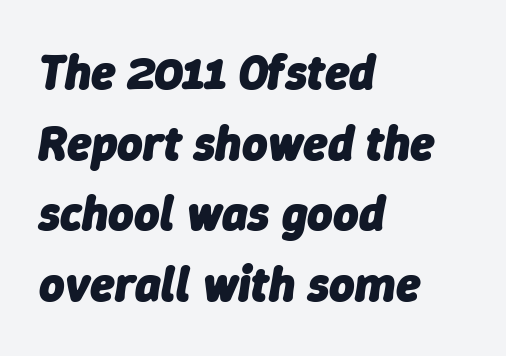
{"italic": "yes", "lean": "right", "slant_degrees": 9, "bold": "yes", "weight": "heavy", "width": "normal", "stroke_contrast": "low", "x_height": "medium", "monospaced": "no", "underline": "no", "align": "left", "line_spacing": "normal", "line_spacing_ratio": 1.44, "letter_spacing": "normal", "letter_spacing_em": 0.0, "glyph_px": 49}
